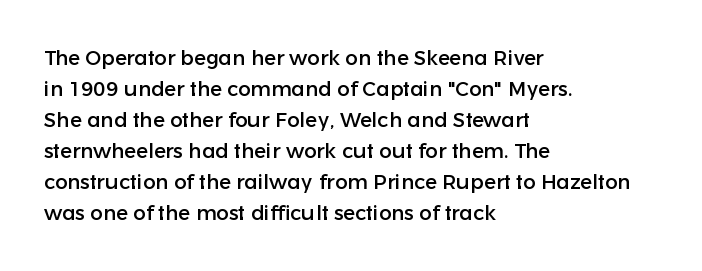
Does the copy run flush right? No — it runs flush left. The specimen reads as upright at a glance. Between one letter and the next there's only the usual sliver of space. The designer left line spacing at the default.
